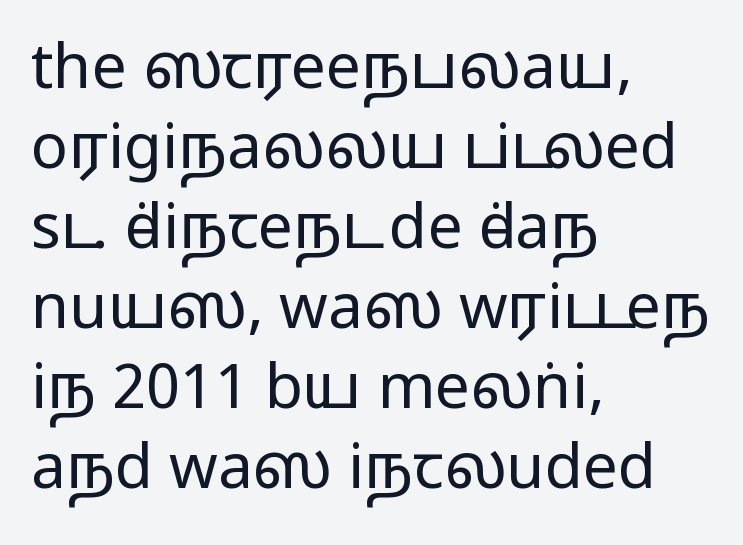
{"serif": "no", "italic": "no", "bold": "no", "weight": "regular", "width": "wide", "stroke_contrast": "low", "x_height": "medium", "monospaced": "no", "underline": "no", "align": "left", "line_spacing": "normal", "line_spacing_ratio": 1.29, "letter_spacing": "normal", "letter_spacing_em": 0.0, "glyph_px": 62}
